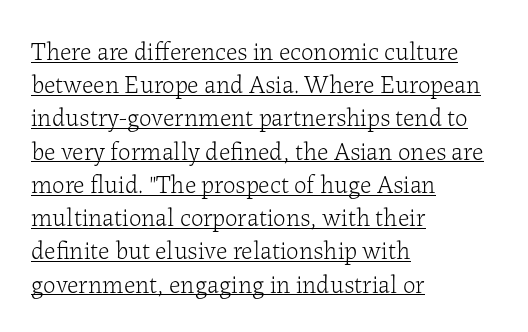
Q: Is the text bold? A: No.
Q: Is the text italic (slanted)? A: No, it is upright.
Q: Is the text underlined? A: Yes.
Q: How is the paragraph aligned? A: Left-aligned.
Q: Is the spacing between letters normal or unusually wide? A: Normal.
Q: Is the spacing between lines tight, normal or loose? A: Normal.
